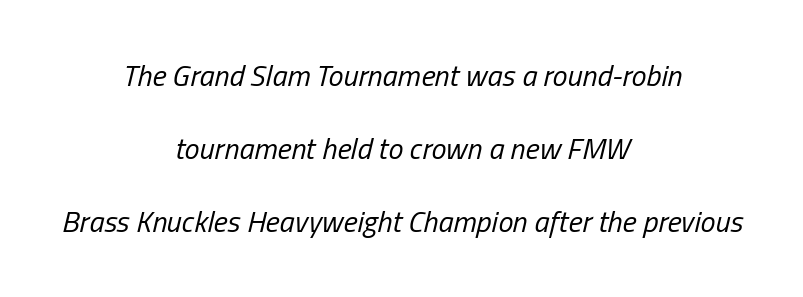
Think of a printed novel: that variable character pitch is what you see here. The font's italic variant was chosen for this text. Here the glyphs are tracked normally, forming tight word shapes. Airy leading.
